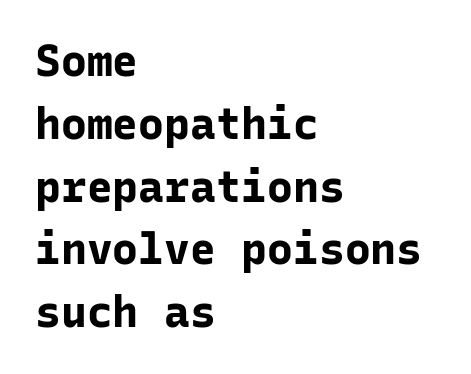
The image shows 43 px bold sans-serif type, upright, monospaced; set left-aligned, normal line spacing (1.46x), normal letter spacing, not underlined; low stroke contrast and a medium x-height.
